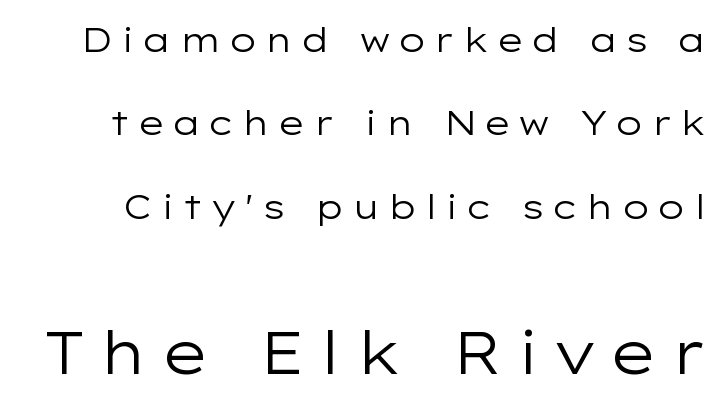
Honestly, the rows look like they've been pulled way apart. The line texture is sparse and dotted thanks to wide tracking. No italicization has been applied; the sample stays upright. Is the stroke heavy? The answer is a plain regular-or-lighter.
